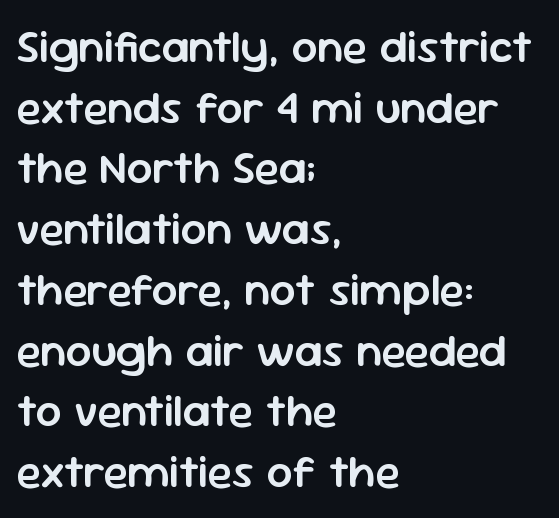
Every letter is mildly thick-stroked: semibold rather than bold. Tall strokes in this sample are plumb rather than angled. These lines are composed in type without serifs. Typeset ragged right — the left edge is the straight one. The horizontal fit of the characters is conventional and even. The space between consecutive lines is moderate.
